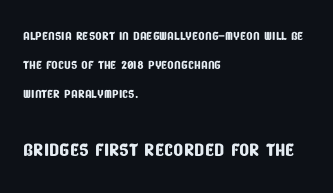
The later block is typeset at a bigger size than the earlier block. A typesetter would call this zero additional tracking. Normally led — the rows are evenly, conventionally spaced. A classic flush-left, rag-right setting is used for this passage. The space directly below the letters is spotless.
